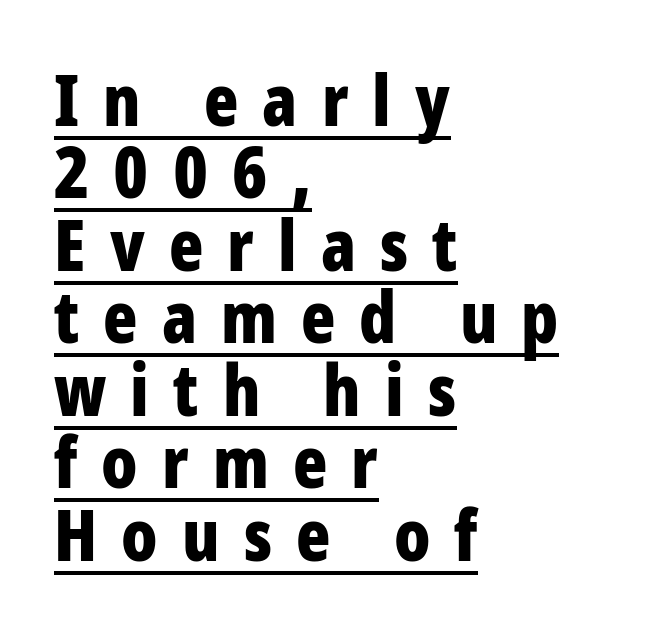
Q: Is the text bold? A: Yes.
Q: Is the text italic (slanted)? A: No, it is upright.
Q: Is the typeface a serif or a sans-serif typeface? A: Sans-serif.
Q: Is the text underlined? A: Yes.
Q: How is the paragraph aligned? A: Left-aligned.
Q: Is the spacing between letters normal or unusually wide? A: Unusually wide.
Q: Is the spacing between lines tight, normal or loose? A: Tight.
Q: Width (condensed, normal, or wide)? A: Condensed.
Q: Stroke contrast? A: Low.
Q: x-height? A: Large.
Q: Monospaced? A: No.
